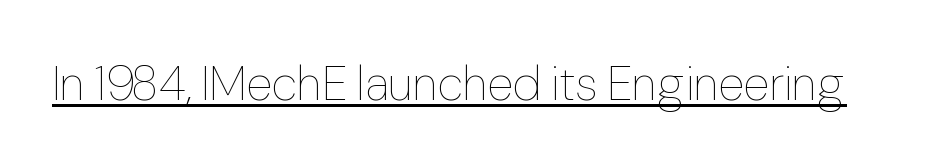
The image shows 48 px thin type, upright; set normal letter spacing, underlined; low stroke contrast and a medium x-height.
